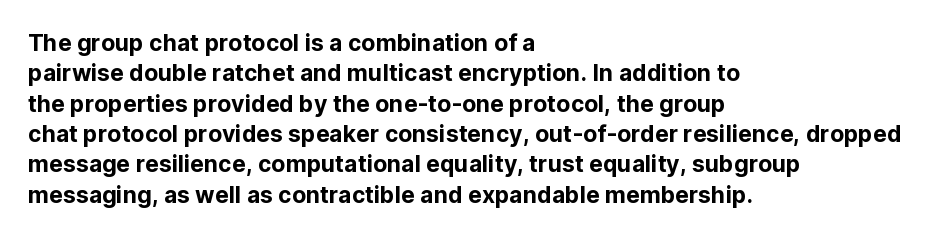
{"italic": "no", "underline": "no", "align": "left", "line_spacing": "normal", "line_spacing_ratio": 1.32, "letter_spacing": "normal", "letter_spacing_em": 0.0, "glyph_px": 23}
